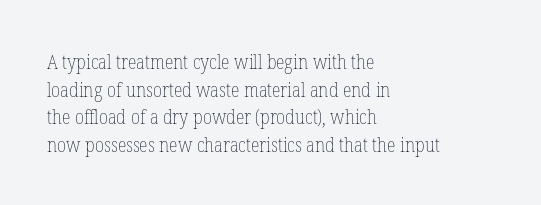
This rendering leaves character spacing at its baseline value. These lines stack with their left ends in a neat column. Reading down the column, the eye jumps a familiar distance to each next line. Stroke mass is kept to a normal reading level or below. Unlike italic type, these characters show no tilt at all. No word sits above an underline.
